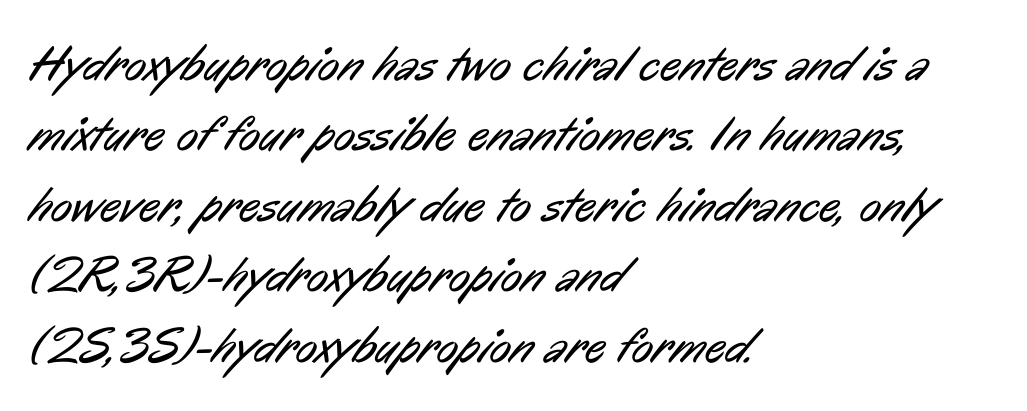
{"serif": "no", "bold": "no", "weight": "regular", "width": "condensed", "stroke_contrast": "low", "x_height": "medium", "monospaced": "no", "underline": "no", "align": "left", "line_spacing": "normal", "line_spacing_ratio": 1.41, "letter_spacing": "normal", "letter_spacing_em": 0.0, "glyph_px": 50}
